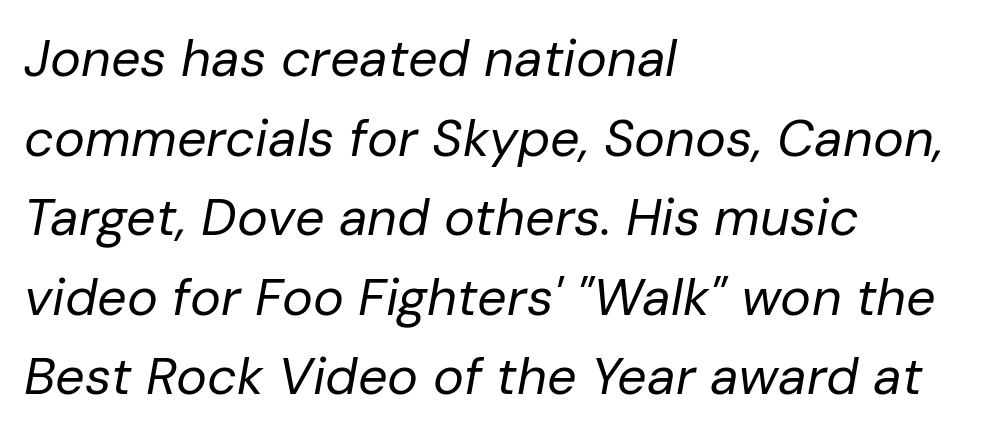
Q: Is the text bold? A: No.
Q: Is the text italic (slanted)? A: Yes, it leans right by about 10 degrees.
Q: Is the text underlined? A: No.
Q: How is the paragraph aligned? A: Left-aligned.
Q: Is the spacing between letters normal or unusually wide? A: Normal.
Q: Is the spacing between lines tight, normal or loose? A: Normal.
Q: Width (condensed, normal, or wide)? A: Normal.
Q: Stroke contrast? A: Low.
Q: x-height? A: Medium.
Q: Monospaced? A: No.
